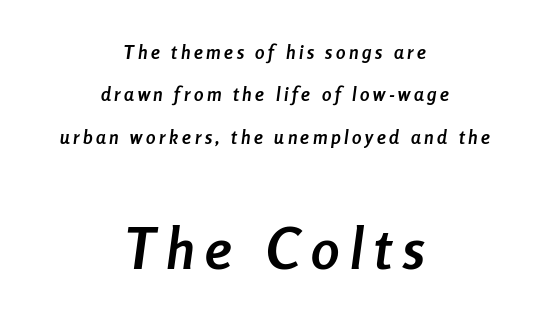
Heft: maximum for text — a bold. You can tell it's italic because the verticals aren't actually vertical. The area under the type is left untouched. Think of a printed novel: that variable character pitch is what you see here.
